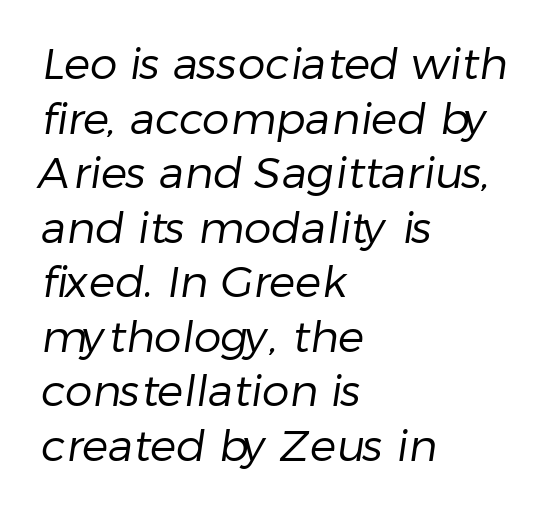
{"serif": "no", "bold": "no", "weight": "regular", "width": "normal", "stroke_contrast": "low", "x_height": "medium", "monospaced": "no", "underline": "no", "align": "left", "line_spacing_ratio": 1.24, "letter_spacing": "normal", "letter_spacing_em": 0.0, "glyph_px": 44}
